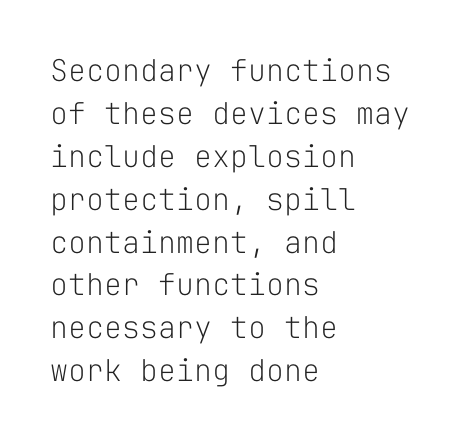
The space beneath each line is pristine and unruled. Weight class: somewhere from thin through regular. What's the leading like? Ordinary, nothing unusual. The typesetter chose a ragged-right arrangement here. Here the designer chose a console-style face with uniform glyph widths.
